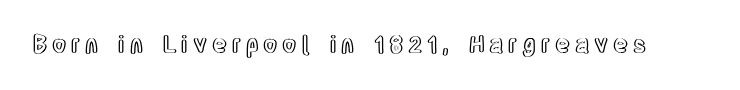
The image shows 23 px text type, upright; set unusually wide letter spacing (+0.21 em), not underlined.
